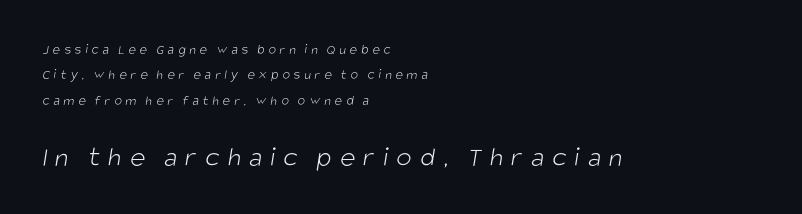
Q: Is the text bold? A: No.
Q: Is the typeface a serif or a sans-serif typeface? A: Sans-serif.
Q: Is the text underlined? A: No.
Q: How is the paragraph aligned? A: Left-aligned.
Q: Is the spacing between letters normal or unusually wide? A: Unusually wide.
Q: Which block of text is set in a larger size, the first (top) or the second (bottom)? A: The second (bottom) one.
Q: Width (condensed, normal, or wide)? A: Condensed.
Q: Stroke contrast? A: Low.
Q: x-height? A: Large.
Q: Monospaced? A: No.
